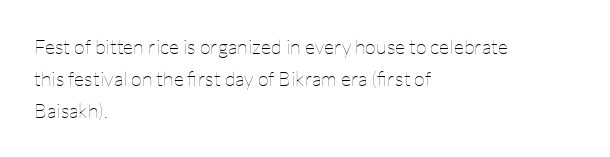
{"italic": "no", "bold": "no", "underline": "no", "align": "left", "line_spacing": "normal", "line_spacing_ratio": 1.59, "letter_spacing": "normal", "letter_spacing_em": 0.0, "glyph_px": 20}
